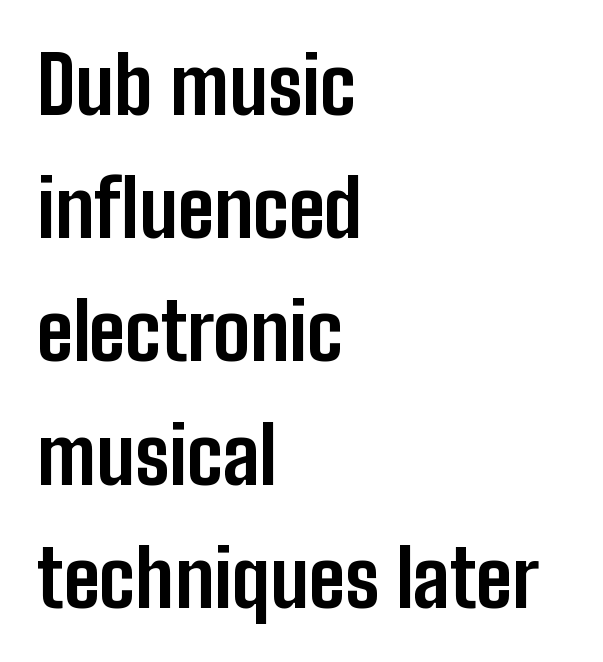
The characters look thick and weighty, a clear bold. This sample uses a sans-serif face. Left-aligned paragraph, ragged on the right. This sample has the flowing, uneven cadence of proportional lettering.
